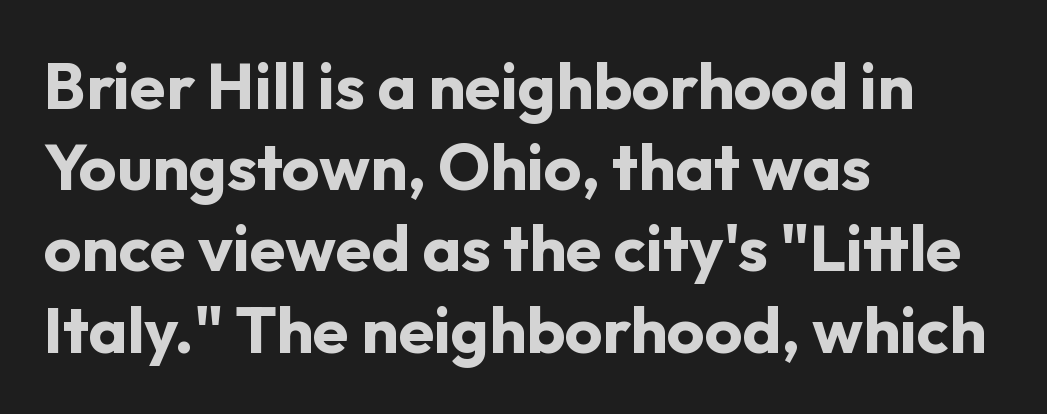
The image shows 65 px bold sans-serif type, upright; set left-aligned, normal line spacing (1.25x), normal letter spacing, not underlined; low stroke contrast and a medium x-height.
